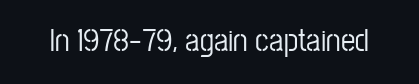
{"serif": "no", "italic": "no", "width": "condensed", "stroke_contrast": "low", "x_height": "medium", "monospaced": "no", "underline": "no", "letter_spacing": "normal", "letter_spacing_em": 0.0, "glyph_px": 32}
